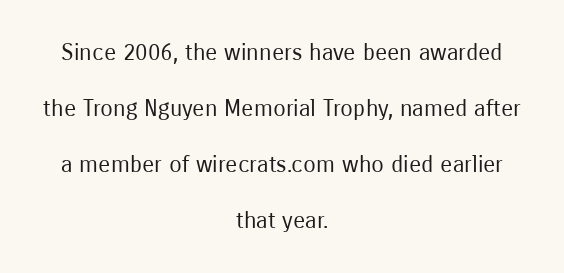
Q: Is the text bold? A: No.
Q: Is the text italic (slanted)? A: No, it is upright.
Q: Is the text underlined? A: No.
Q: How is the paragraph aligned? A: Centered.
Q: Is the spacing between letters normal or unusually wide? A: Normal.
Q: Is the spacing between lines tight, normal or loose? A: Loose.
